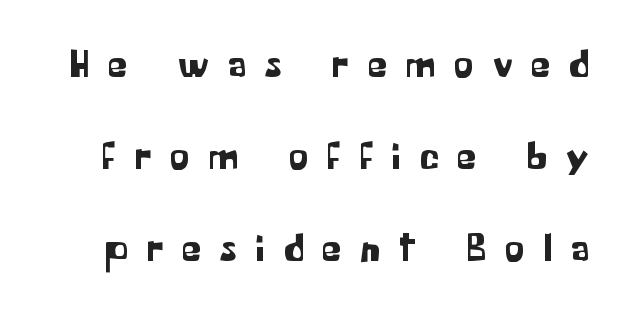
Q: Is the text italic (slanted)? A: No, it is upright.
Q: Is the typeface a serif or a sans-serif typeface? A: Sans-serif.
Q: Is the text underlined? A: No.
Q: Is the spacing between letters normal or unusually wide? A: Unusually wide.
Q: Is the spacing between lines tight, normal or loose? A: Loose.
Q: Width (condensed, normal, or wide)? A: Normal.
Q: Stroke contrast? A: Low.
Q: x-height? A: Medium.
Q: Monospaced? A: No.
